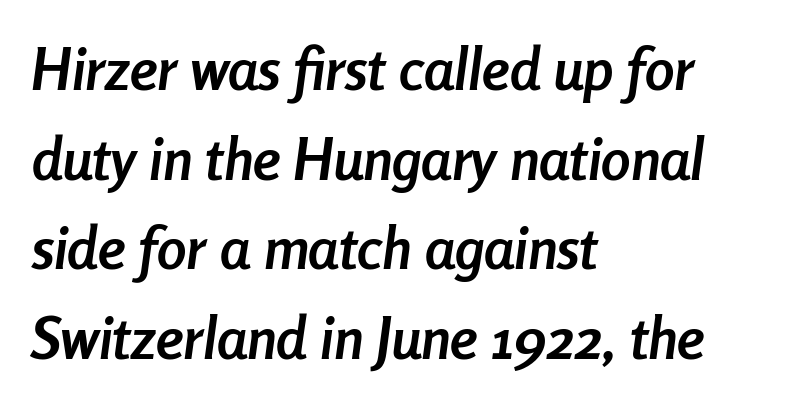
A typesetter would call this leading conventional body-copy spacing. Quick note: underline off. The rendering anchors every line to the left-hand side. Slant detected: the letters are inclined.
